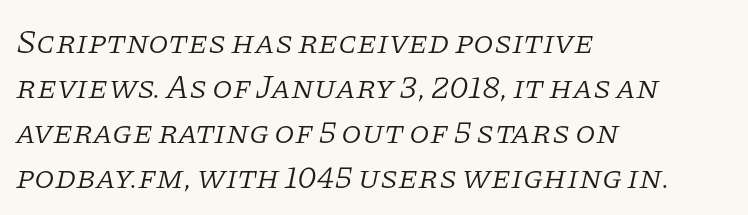
Q: Is the text bold? A: No.
Q: Is the text italic (slanted)? A: Yes, it leans right by about 11 degrees.
Q: Is the typeface a serif or a sans-serif typeface? A: Serif.
Q: Is the text underlined? A: No.
Q: How is the paragraph aligned? A: Left-aligned.
Q: Is the spacing between letters normal or unusually wide? A: Normal.
Q: Is the spacing between lines tight, normal or loose? A: Normal.
Q: Width (condensed, normal, or wide)? A: Normal.
Q: Stroke contrast? A: Low.
Q: x-height? A: Large.
Q: Monospaced? A: No.
